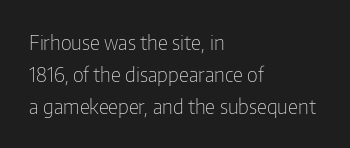
Q: Is the text bold? A: No.
Q: Is the text italic (slanted)? A: No, it is upright.
Q: Is the text underlined? A: No.
Q: How is the paragraph aligned? A: Left-aligned.
Q: Is the spacing between letters normal or unusually wide? A: Normal.
Q: Is the spacing between lines tight, normal or loose? A: Normal.
